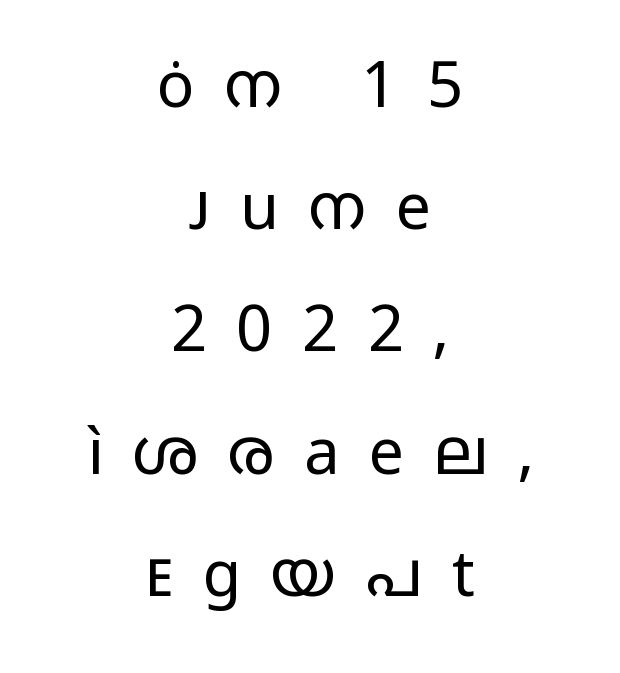
Q: Is the text bold? A: No.
Q: Is the text italic (slanted)? A: No, it is upright.
Q: Is the typeface a serif or a sans-serif typeface? A: Sans-serif.
Q: Is the text underlined? A: No.
Q: How is the paragraph aligned? A: Centered.
Q: Is the spacing between letters normal or unusually wide? A: Unusually wide.
Q: Is the spacing between lines tight, normal or loose? A: Loose.
Q: Width (condensed, normal, or wide)? A: Wide.
Q: Stroke contrast? A: Low.
Q: x-height? A: Medium.
Q: Monospaced? A: No.
